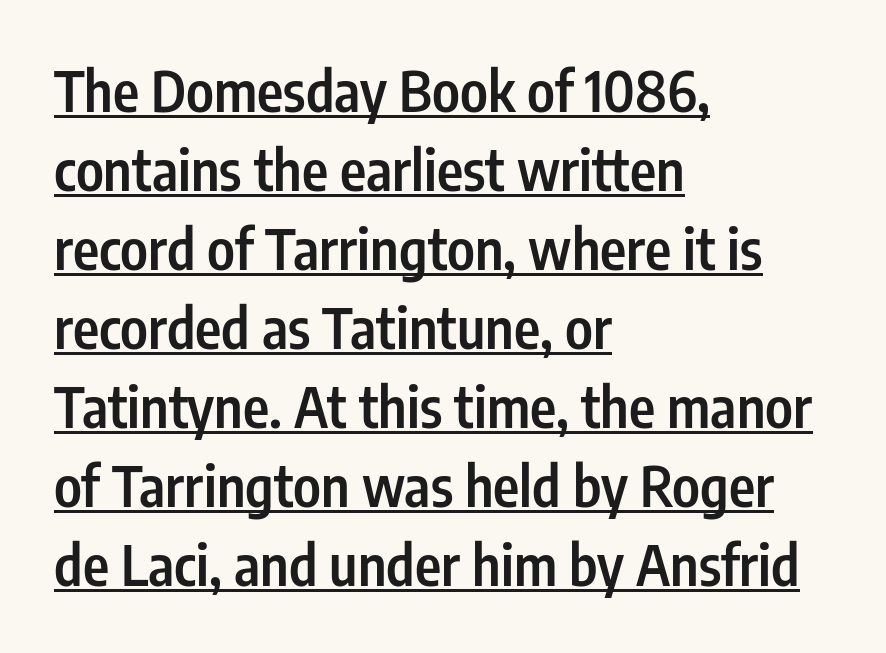
Q: Is the text bold? A: Semi-bold.
Q: Is the text italic (slanted)? A: No, it is upright.
Q: Is the typeface a serif or a sans-serif typeface? A: Sans-serif.
Q: Is the text underlined? A: Yes.
Q: How is the paragraph aligned? A: Left-aligned.
Q: Is the spacing between letters normal or unusually wide? A: Normal.
Q: Is the spacing between lines tight, normal or loose? A: Normal.
Q: Width (condensed, normal, or wide)? A: Condensed.
Q: Stroke contrast? A: Low.
Q: x-height? A: Medium.
Q: Monospaced? A: No.
